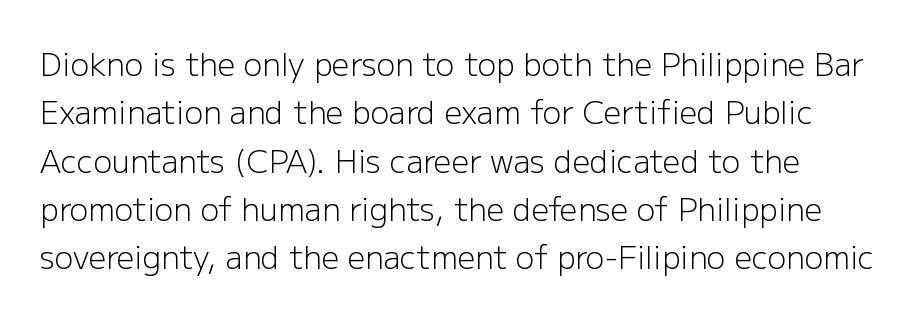
{"serif": "no", "italic": "no", "bold": "no", "weight": "light", "width": "normal", "stroke_contrast": "low", "x_height": "medium", "monospaced": "no", "underline": "no", "line_spacing": "normal", "line_spacing_ratio": 1.56, "letter_spacing": "normal", "letter_spacing_em": 0.0, "glyph_px": 31}
